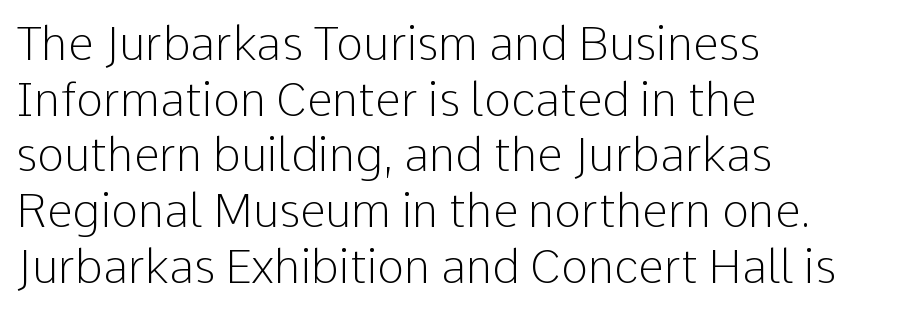
Beneath every word, the page is bare. Heaviness? Minimal to ordinary, like unemphasized prose. Line starts are locked; line ends wander. Here the glyphs are tracked normally, forming tight word shapes.
